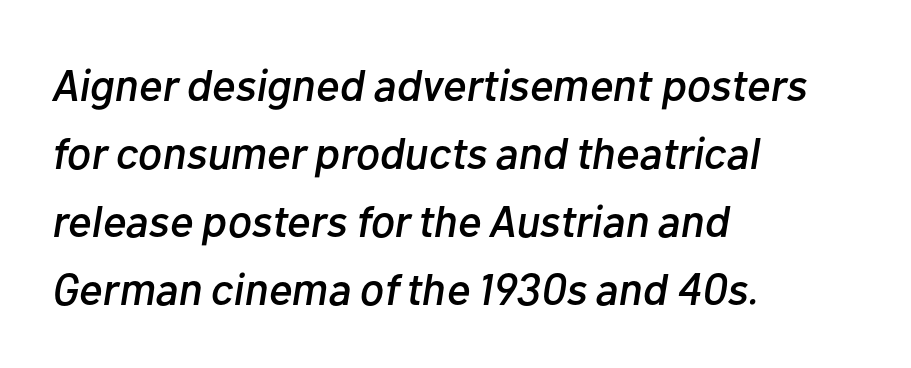
{"italic": "yes", "lean": "right", "slant_degrees": 10, "width": "normal", "stroke_contrast": "low", "x_height": "medium", "monospaced": "no", "underline": "no", "align": "left", "line_spacing": "normal", "line_spacing_ratio": 1.51, "letter_spacing": "normal", "letter_spacing_em": 0.0, "glyph_px": 45}
